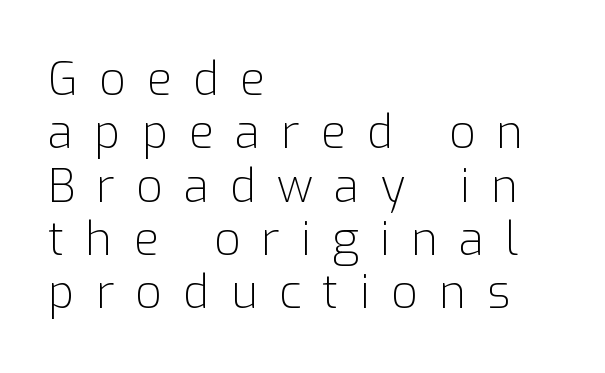
Q: Is the text bold? A: No.
Q: Is the text italic (slanted)? A: No, it is upright.
Q: Is the typeface a serif or a sans-serif typeface? A: Sans-serif.
Q: Is the text underlined? A: No.
Q: How is the paragraph aligned? A: Left-aligned.
Q: Is the spacing between letters normal or unusually wide? A: Unusually wide.
Q: Width (condensed, normal, or wide)? A: Normal.
Q: Stroke contrast? A: Low.
Q: x-height? A: Medium.
Q: Monospaced? A: No.
